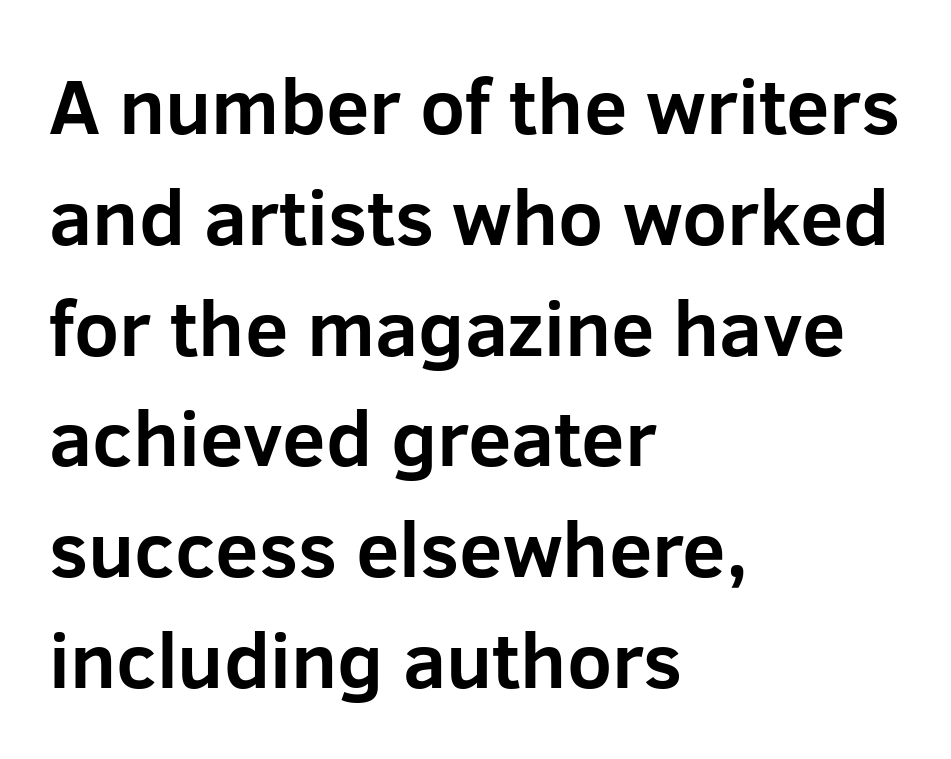
The image shows 78 px bold sans-serif type, upright; set left-aligned, normal line spacing (1.42x), normal letter spacing, not underlined; low stroke contrast and a medium x-height.
